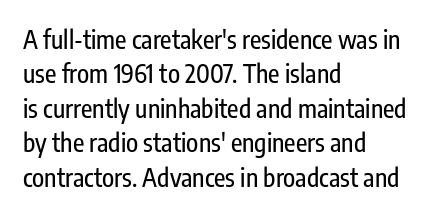
The image shows 25 px text type, upright; set left-aligned, normal line spacing (1.38x), normal letter spacing, not underlined.
